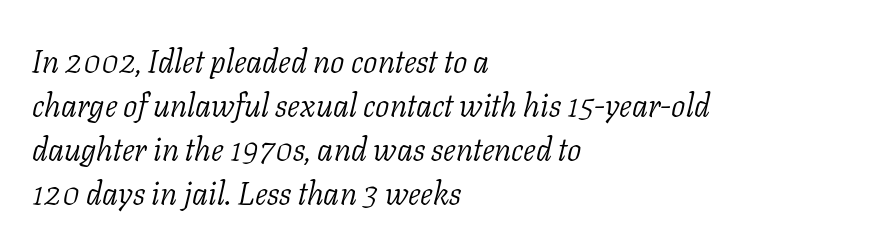
Q: Is the text bold? A: No.
Q: Is the text italic (slanted)? A: Yes, it leans right by about 11 degrees.
Q: Is the typeface a serif or a sans-serif typeface? A: Serif.
Q: Is the text underlined? A: No.
Q: How is the paragraph aligned? A: Left-aligned.
Q: Is the spacing between letters normal or unusually wide? A: Normal.
Q: Is the spacing between lines tight, normal or loose? A: Normal.
Q: Width (condensed, normal, or wide)? A: Normal.
Q: Stroke contrast? A: Low.
Q: x-height? A: Medium.
Q: Monospaced? A: No.
